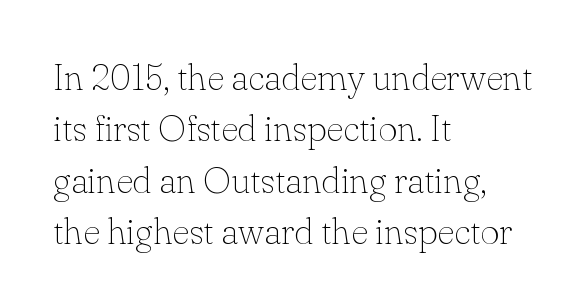
Just letters on the line, the space beneath them empty. The letters advance in unequal steps, a hallmark of proportional type. Is there any slant? The stems are plumb. Honestly, the letter spacing is just normal — you wouldn't notice it. Heft: none added — not bold.
